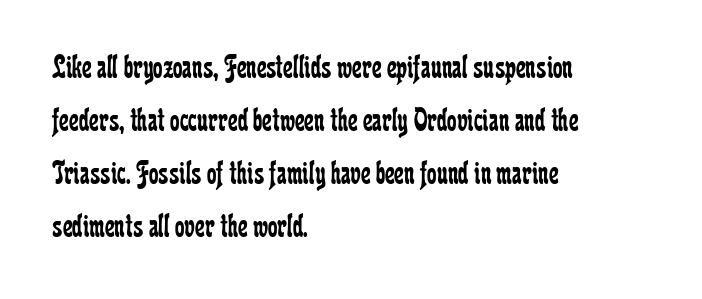
Q: Is the text bold? A: No.
Q: Is the text italic (slanted)? A: No, it is upright.
Q: Is the typeface a serif or a sans-serif typeface? A: Serif.
Q: Is the text underlined? A: No.
Q: How is the paragraph aligned? A: Left-aligned.
Q: Is the spacing between letters normal or unusually wide? A: Normal.
Q: Is the spacing between lines tight, normal or loose? A: Normal.
Q: Width (condensed, normal, or wide)? A: Condensed.
Q: Stroke contrast? A: Low.
Q: x-height? A: Medium.
Q: Monospaced? A: No.
